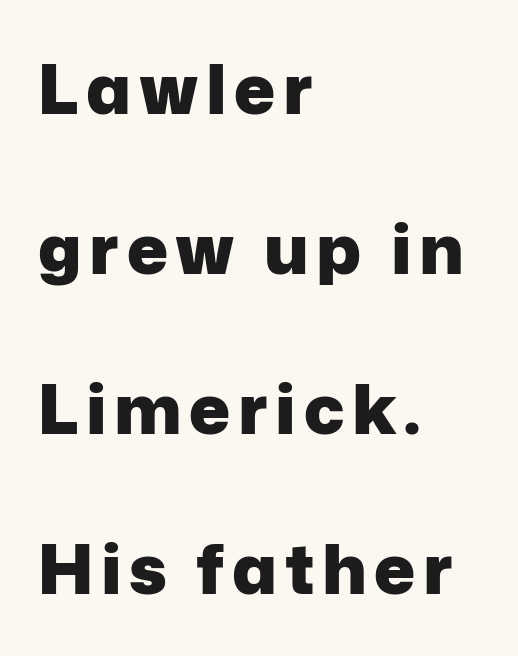
The rendering uses natural spacing where letterforms have individual widths. This sample is left-justified, so line endings fall wherever the words run out. This is sans-serif lettering, the kind often seen on screens and signage. Thick stems and heavy bowls — unmistakably bold.
